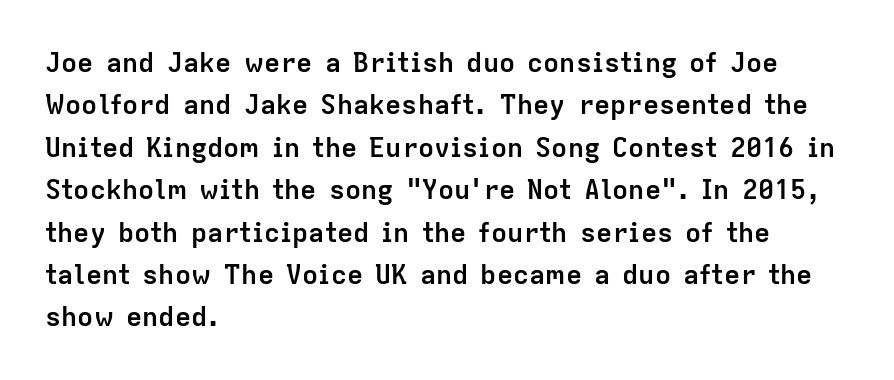
Q: Is the text bold? A: Yes.
Q: Is the text italic (slanted)? A: No, it is upright.
Q: Is the text underlined? A: No.
Q: How is the paragraph aligned? A: Left-aligned.
Q: Is the spacing between letters normal or unusually wide? A: Normal.
Q: Is the spacing between lines tight, normal or loose? A: Normal.
